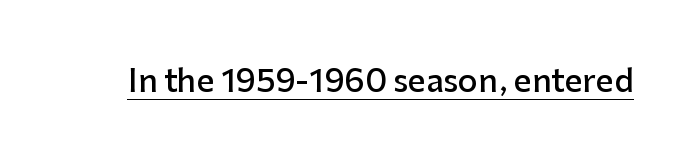
A typesetter would label this face a sans. The rendering keeps characters at their native spacing. The strokes are fattened partway — semibold, not bold. The rendered words wear a rule along their underside.
